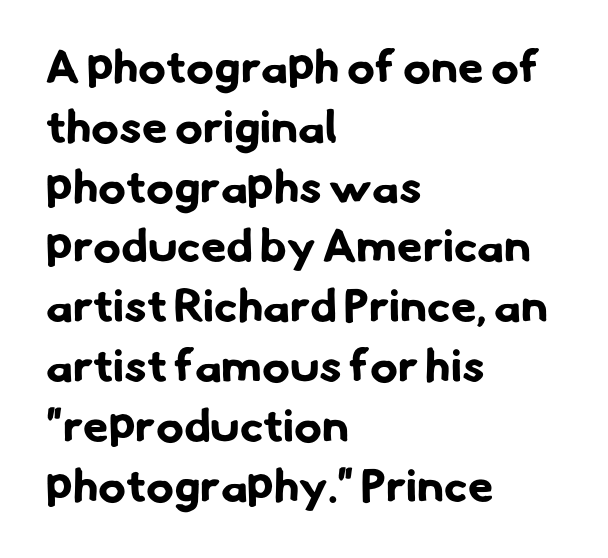
{"serif": "no", "bold": "yes", "weight": "bold", "width": "normal", "stroke_contrast": "low", "x_height": "small", "monospaced": "no", "underline": "no", "align": "left", "line_spacing": "normal", "line_spacing_ratio": 1.3, "letter_spacing": "normal", "letter_spacing_em": 0.0, "glyph_px": 46}
